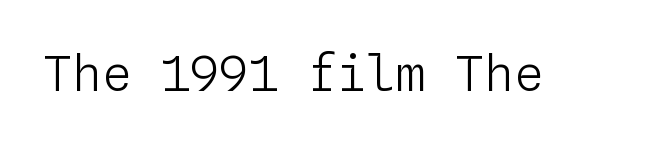
The image shows 49 px light type, upright, monospaced; set normal letter spacing, not underlined; low stroke contrast and a medium x-height.
